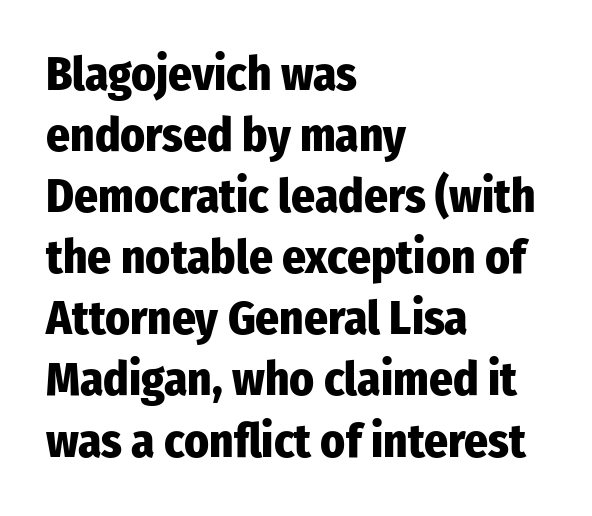
The image shows 47 px heavy, condensed sans-serif type, upright; set left-aligned, normal line spacing (1.3x), normal letter spacing, not underlined; low stroke contrast and a medium x-height.
